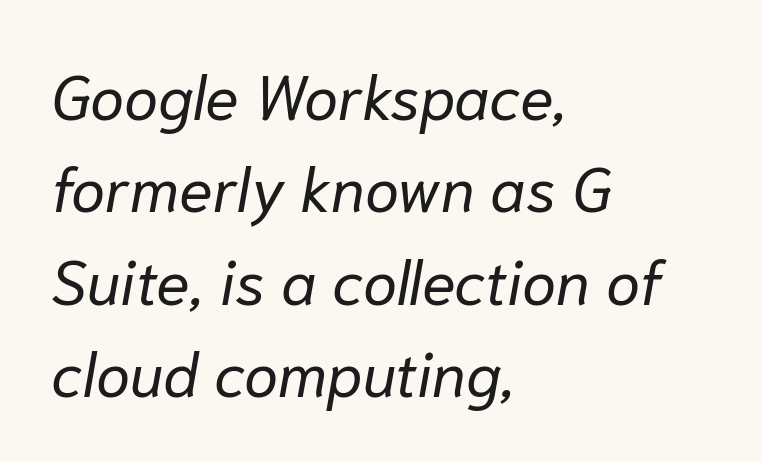
The image shows 62 px regular-weight type, italic (leaning right); set left-aligned, normal line spacing (1.49x), normal letter spacing, not underlined; low stroke contrast and a medium x-height.
